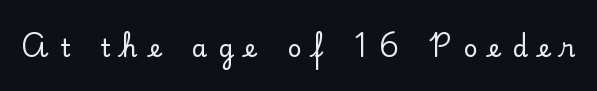
The image shows 25 px text type, upright; set unusually wide letter spacing (+0.46 em), not underlined.
